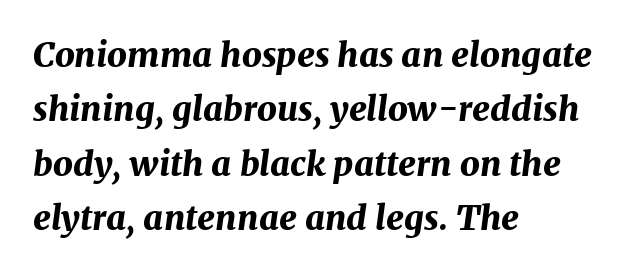
{"italic": "yes", "lean": "right", "slant_degrees": 7, "bold": "yes", "weight": "bold", "width": "normal", "stroke_contrast": "medium", "x_height": "medium", "monospaced": "no", "underline": "no", "align": "left", "line_spacing": "normal", "line_spacing_ratio": 1.6, "letter_spacing": "normal", "letter_spacing_em": 0.0, "glyph_px": 34}
